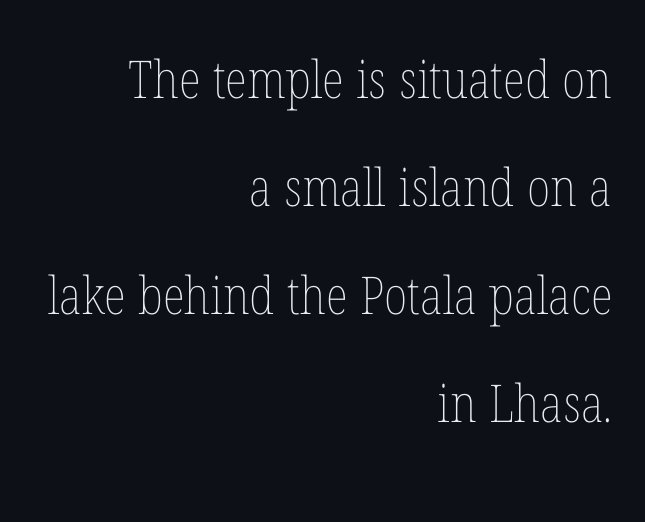
{"italic": "no", "bold": "no", "weight": "thin", "width": "condensed", "stroke_contrast": "low", "x_height": "medium", "monospaced": "no", "underline": "no", "align": "right", "line_spacing": "loose", "line_spacing_ratio": 2.08, "letter_spacing": "normal", "letter_spacing_em": 0.0, "glyph_px": 52}
